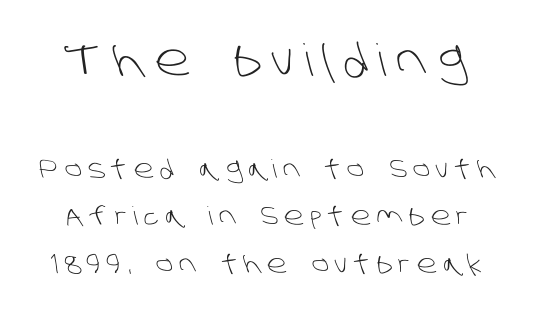
If you measured baseline to baseline, you'd find a long distance. The block sitting higher on the canvas is the one with enlarged characters. The words here are not underlined. Looks like regular typesetting: each glyph gets only the width it needs.
